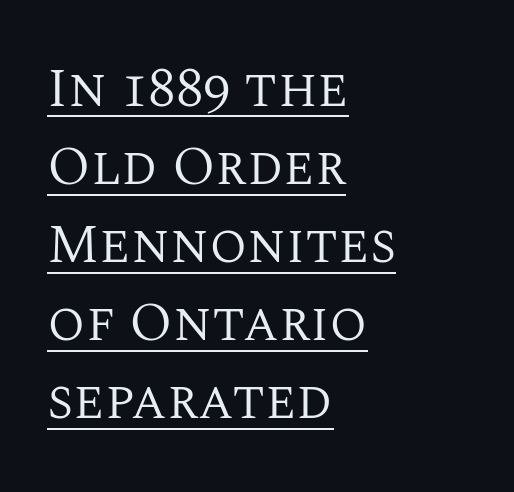
{"serif": "yes", "italic": "no", "bold": "no", "weight": "regular", "width": "normal", "stroke_contrast": "medium", "x_height": "large", "monospaced": "no", "underline": "yes", "align": "left", "line_spacing": "normal", "line_spacing_ratio": 1.42, "letter_spacing": "normal", "letter_spacing_em": 0.0, "glyph_px": 55}
